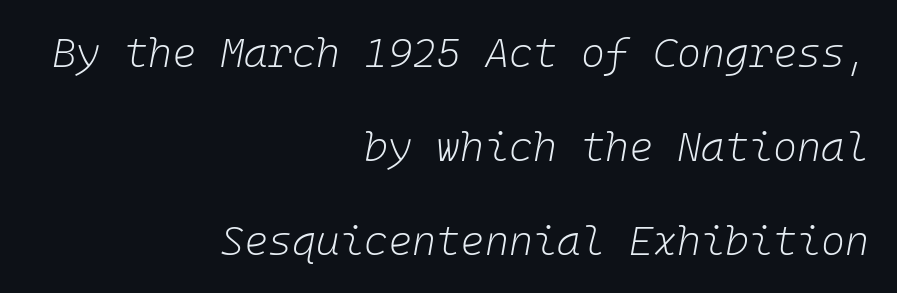
Q: Is the text bold? A: No.
Q: Is the text italic (slanted)? A: Yes, it leans right by about 10 degrees.
Q: Is the text underlined? A: No.
Q: How is the paragraph aligned? A: Right-aligned.
Q: Is the spacing between letters normal or unusually wide? A: Normal.
Q: Is the spacing between lines tight, normal or loose? A: Loose.
Q: Width (condensed, normal, or wide)? A: Normal.
Q: Stroke contrast? A: Low.
Q: x-height? A: Medium.
